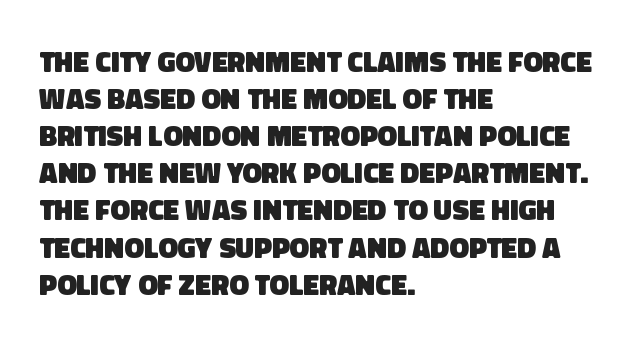
{"serif": "no", "bold": "yes", "weight": "heavy", "width": "normal", "stroke_contrast": "low", "x_height": "large", "monospaced": "no", "underline": "no", "align": "left", "line_spacing": "normal", "line_spacing_ratio": 1.28, "letter_spacing": "normal", "letter_spacing_em": 0.0, "glyph_px": 29}
